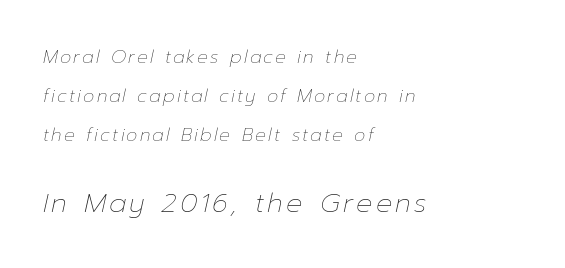
The image shows 27 px text type, italic (leaning right); set left-aligned, loose line spacing (2.18x), not underlined; the second (bottom) block is 1.5x larger.
